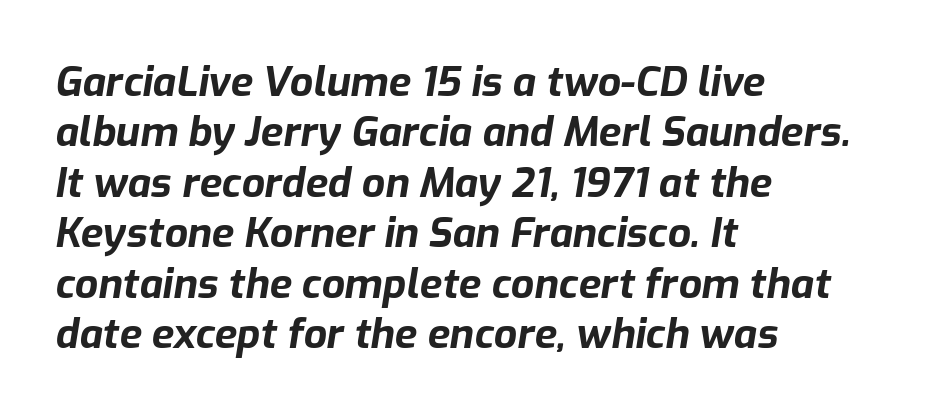
The text carries the slant typical of an italic or oblique font. Think of a printed novel: that variable character pitch is what you see here. Underlining? Definitely not there. Thick stems and heavy bowls — unmistakably bold.
